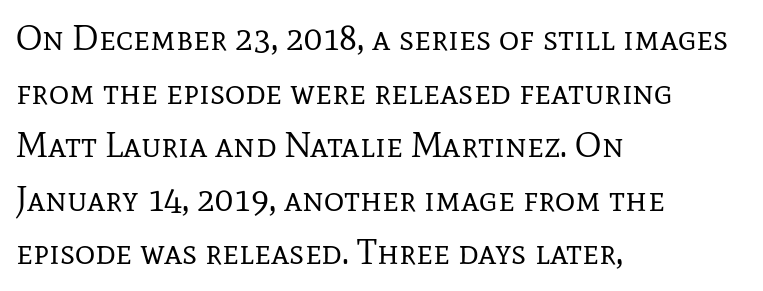
Q: Is the text bold? A: No.
Q: Is the text italic (slanted)? A: No, it is upright.
Q: Is the typeface a serif or a sans-serif typeface? A: Serif.
Q: Is the text underlined? A: No.
Q: How is the paragraph aligned? A: Left-aligned.
Q: Is the spacing between letters normal or unusually wide? A: Normal.
Q: Is the spacing between lines tight, normal or loose? A: Normal.
Q: Width (condensed, normal, or wide)? A: Normal.
Q: Stroke contrast? A: Low.
Q: x-height? A: Medium.
Q: Monospaced? A: No.
